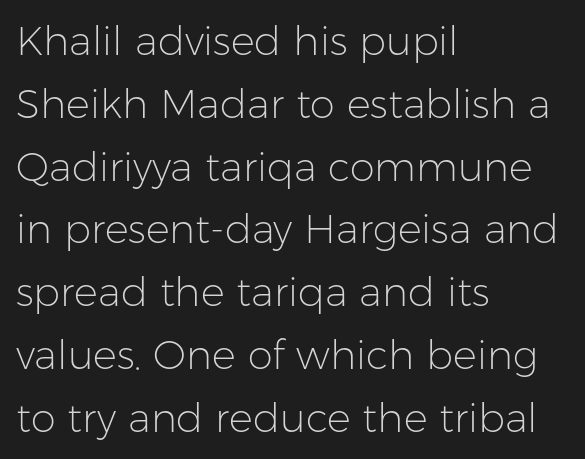
The image shows 40 px light sans-serif type, upright; set left-aligned, normal line spacing (1.57x), normal letter spacing, not underlined; low stroke contrast and a medium x-height.
